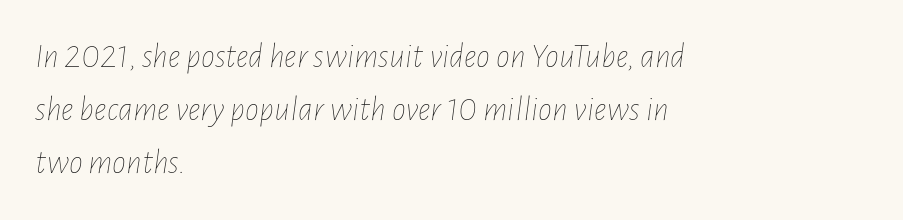
Looking at the ascenders, they clearly lean. Here the designer chose a conventional face with non-uniform glyph widths. What stands out about the letter spacing? Nothing — it is the standard amount. Counters stay open thanks to moderate or lighter strokes. The area under the type is left untouched. The compositor pushed each line to the left boundary.
